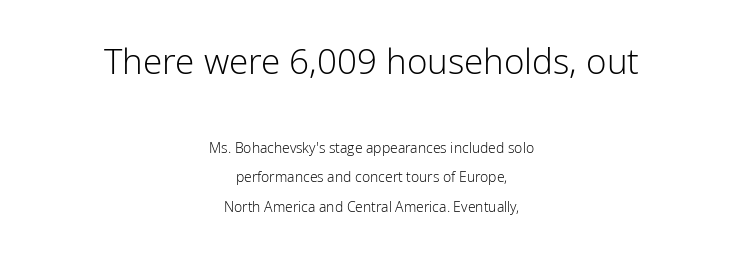
{"serif": "no", "italic": "no", "bold": "no", "weight": "light", "width": "normal", "stroke_contrast": "low", "x_height": "medium", "monospaced": "no", "underline": "no", "align": "center", "line_spacing": "loose", "line_spacing_ratio": 2.11, "letter_spacing": "normal", "letter_spacing_em": 0.0, "larger_block": "first", "size_ratio": 2.5, "glyph_px": 35}
